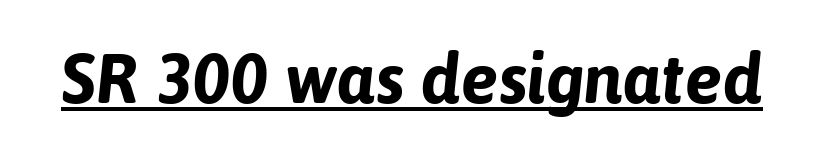
Q: Is the text bold? A: Yes.
Q: Is the text italic (slanted)? A: Yes, it leans right by about 6 degrees.
Q: Is the text underlined? A: Yes.
Q: Is the spacing between letters normal or unusually wide? A: Normal.
Q: Width (condensed, normal, or wide)? A: Normal.
Q: Stroke contrast? A: Low.
Q: x-height? A: Medium.
Q: Monospaced? A: No.
